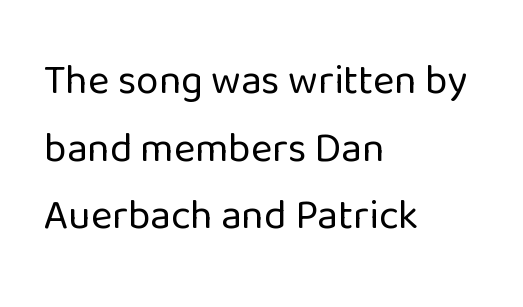
The image shows 41 px regular-weight sans-serif type, upright; set left-aligned, normal line spacing (1.65x), normal letter spacing, not underlined; low stroke contrast and a medium x-height.
